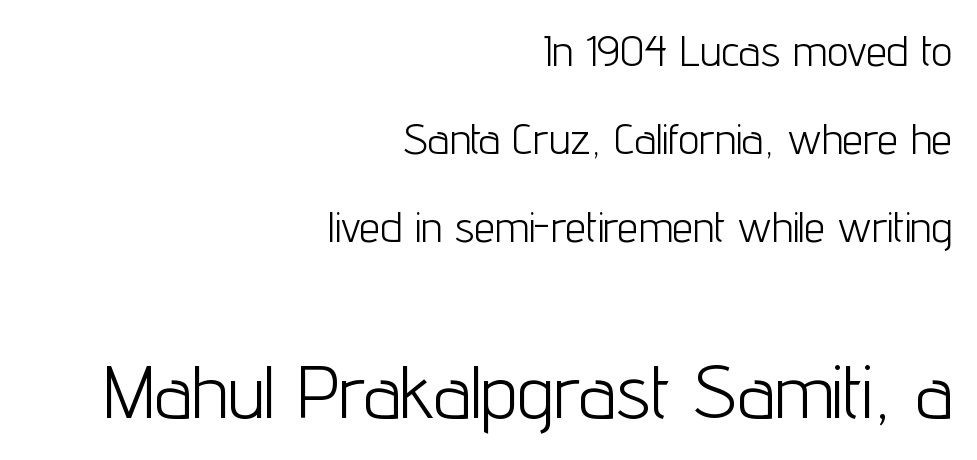
{"serif": "no", "italic": "no", "bold": "no", "weight": "light", "width": "condensed", "stroke_contrast": "low", "x_height": "medium", "monospaced": "no", "underline": "no", "align": "right", "line_spacing": "loose", "line_spacing_ratio": 2.09, "letter_spacing": "normal", "letter_spacing_em": 0.0, "larger_block": "second", "size_ratio": 1.74, "glyph_px": 73}
